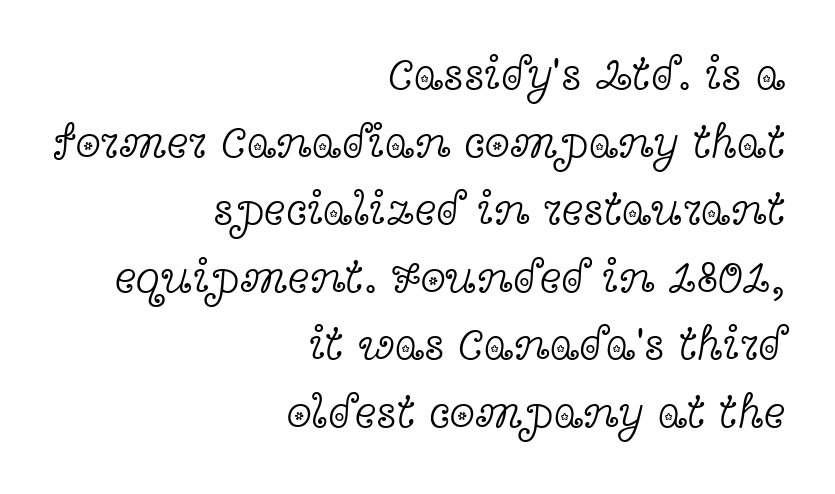
Q: Is the text bold? A: No.
Q: Is the text italic (slanted)? A: No, it is upright.
Q: Is the typeface a serif or a sans-serif typeface? A: Serif.
Q: Is the text underlined? A: No.
Q: How is the paragraph aligned? A: Right-aligned.
Q: Is the spacing between letters normal or unusually wide? A: Normal.
Q: Is the spacing between lines tight, normal or loose? A: Normal.
Q: Width (condensed, normal, or wide)? A: Wide.
Q: x-height? A: Medium.
Q: Monospaced? A: No.
